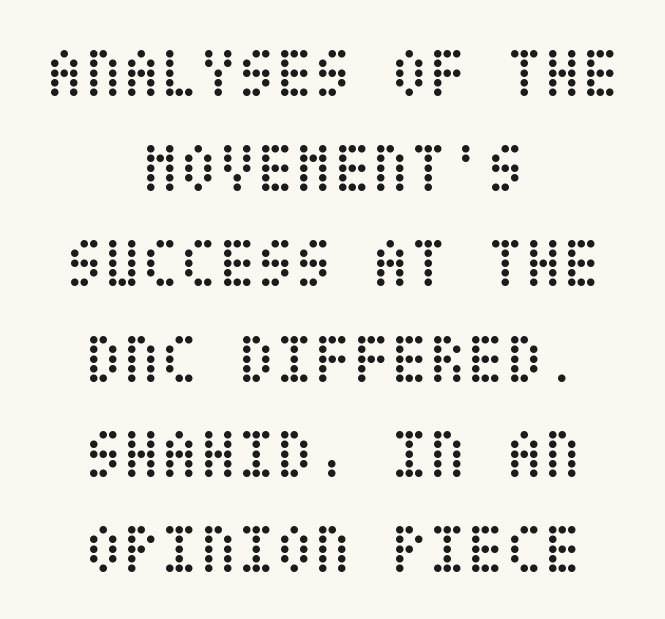
Visually the block forms a symmetrical silhouette, jagged on both flanks. Is there any slant? The stems are plumb. Honestly, the row spacing looks completely unremarkable. No extra tracking has been applied to these lines.
